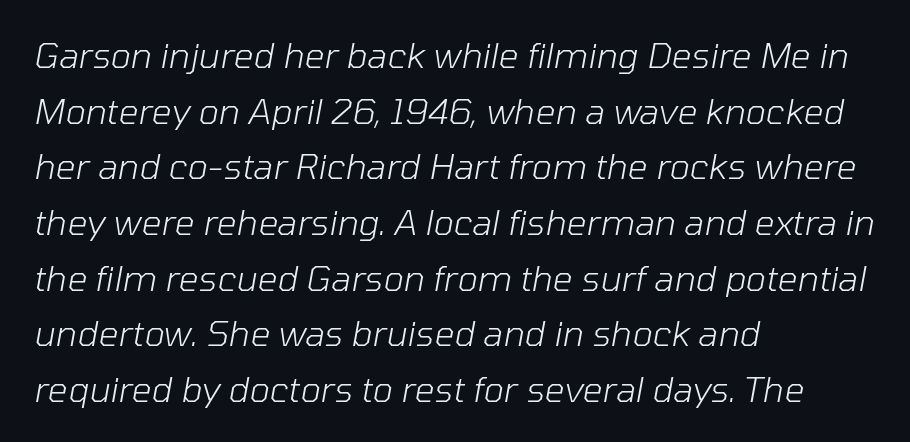
The image shows 35 px light type, italic (leaning right); set left-aligned, normal line spacing (1.59x), normal letter spacing, not underlined; low stroke contrast and a medium x-height.
